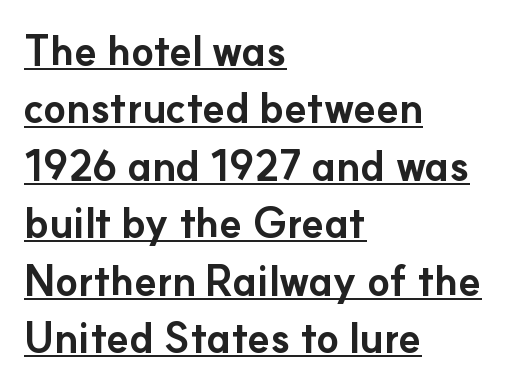
Q: Is the text bold? A: Yes.
Q: Is the text italic (slanted)? A: No, it is upright.
Q: Is the typeface a serif or a sans-serif typeface? A: Sans-serif.
Q: Is the text underlined? A: Yes.
Q: How is the paragraph aligned? A: Left-aligned.
Q: Is the spacing between letters normal or unusually wide? A: Normal.
Q: Is the spacing between lines tight, normal or loose? A: Normal.
Q: Width (condensed, normal, or wide)? A: Normal.
Q: Stroke contrast? A: Low.
Q: x-height? A: Small.
Q: Monospaced? A: No.
